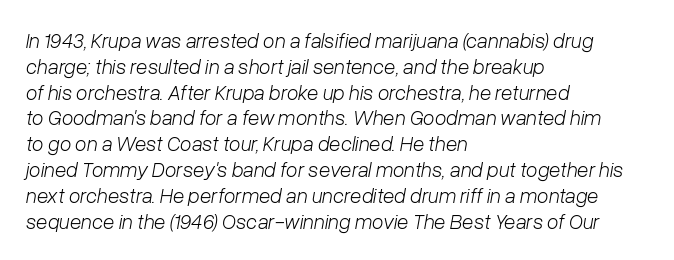
The image shows 21 px text type, italic (leaning right); set left-aligned, line spacing 1.23x, normal letter spacing, not underlined.
